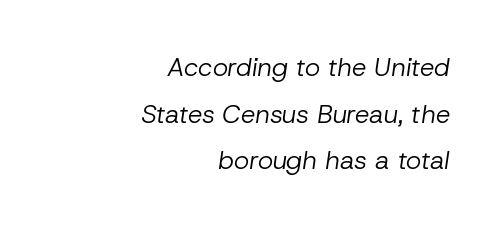
Each stroke keeps to a modest, everyday thickness or less. The setting favours the right margin, as signatures and pull-quotes sometimes do. No extra tracking has been applied to these lines. Words float on clear page, feet unadorned.
